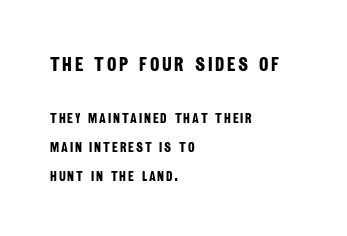
The image shows 20 px bold type; set left-aligned, loose line spacing (2.08x), not underlined; the first (top) block is 1.43x larger.
